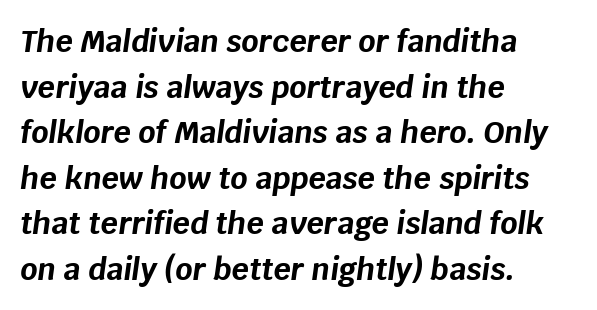
The image shows 30 px bold type, italic (leaning right); set left-aligned, normal line spacing (1.52x), normal letter spacing, not underlined; low stroke contrast and a large x-height.
